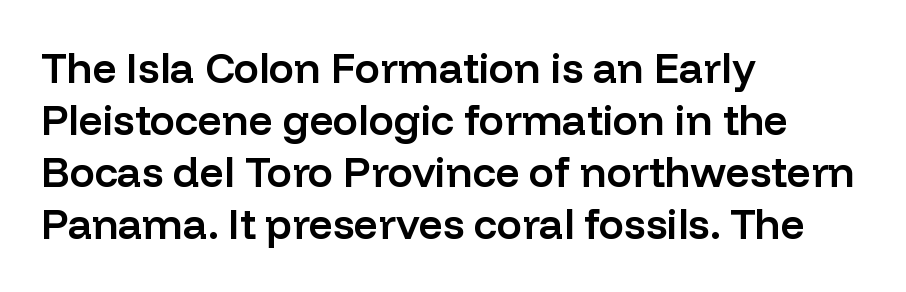
The image shows 42 px semibold sans-serif type, upright; set left-aligned, line spacing 1.24x, normal letter spacing, not underlined; low stroke contrast and a medium x-height.
